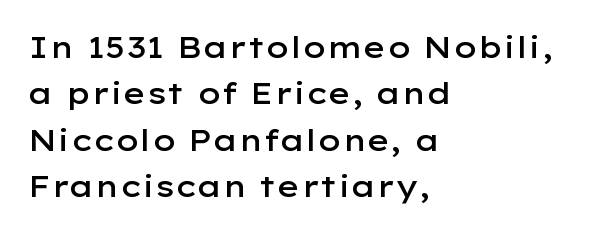
Q: Is the text bold? A: Semi-bold.
Q: Is the text italic (slanted)? A: No, it is upright.
Q: Is the typeface a serif or a sans-serif typeface? A: Sans-serif.
Q: Is the text underlined? A: No.
Q: How is the paragraph aligned? A: Left-aligned.
Q: Is the spacing between letters normal or unusually wide? A: Normal.
Q: Is the spacing between lines tight, normal or loose? A: Normal.
Q: Width (condensed, normal, or wide)? A: Wide.
Q: Stroke contrast? A: Low.
Q: x-height? A: Medium.
Q: Monospaced? A: No.
